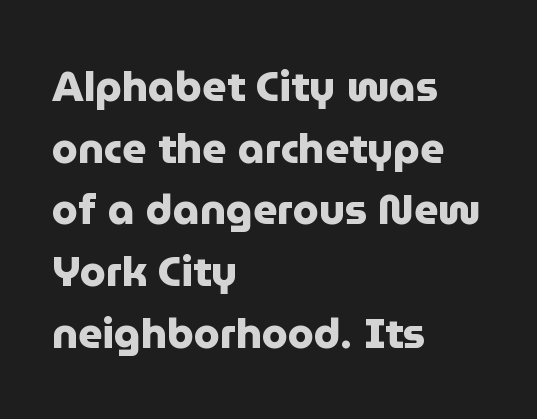
Q: Is the text bold? A: Yes.
Q: Is the text italic (slanted)? A: No, it is upright.
Q: Is the typeface a serif or a sans-serif typeface? A: Sans-serif.
Q: Is the text underlined? A: No.
Q: How is the paragraph aligned? A: Left-aligned.
Q: Is the spacing between letters normal or unusually wide? A: Normal.
Q: Is the spacing between lines tight, normal or loose? A: Normal.
Q: Width (condensed, normal, or wide)? A: Normal.
Q: Stroke contrast? A: Low.
Q: x-height? A: Medium.
Q: Monospaced? A: No.
